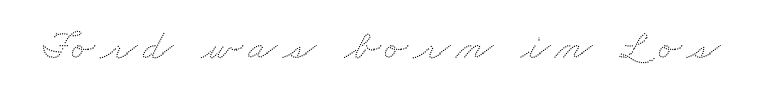
Clear beneath every line of the passage. These lines are rendered in a variable-pitch font.
